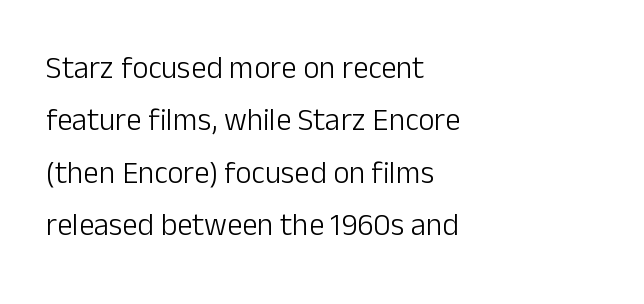
The image shows 31 px light sans-serif type, upright; set left-aligned, normal line spacing (1.69x), normal letter spacing, not underlined; low stroke contrast and a medium x-height.
